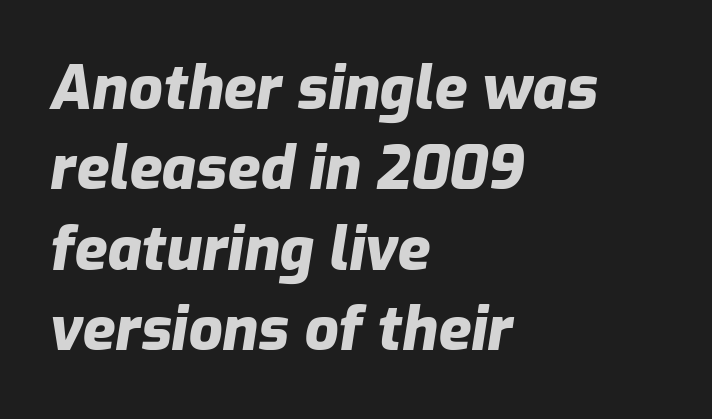
Plain, unruled lines of type. Bold? Absolutely — the strokes are thick and heavy. This is oblique type, the kind used for emphasis or titles. The face used here is proportionally spaced, like ordinary book or web type. Each new line begins a customary step beneath the previous one.
